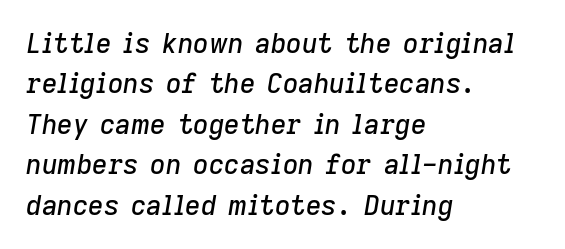
The image shows 27 px text type, italic (leaning right); set left-aligned, normal line spacing (1.5x), normal letter spacing, not underlined.
